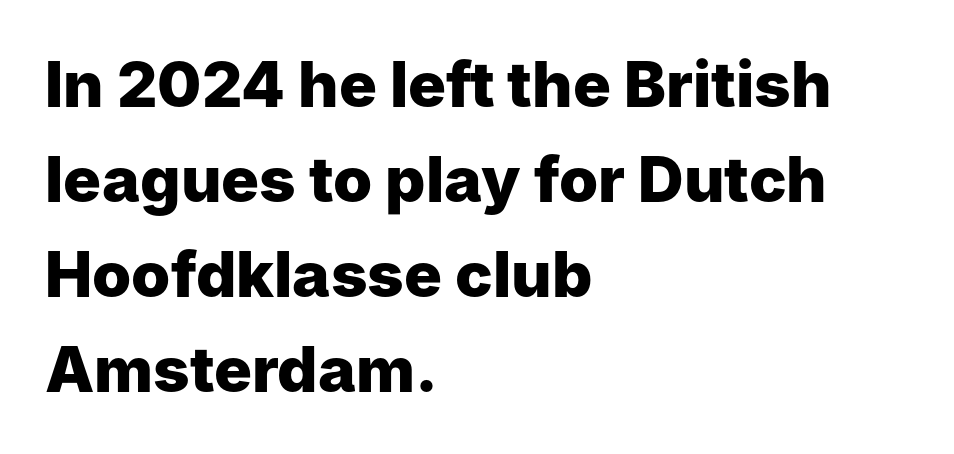
Evenly set lines give the paragraph a standard silhouette. Is this a fixed-width face? No — the glyphs have proportional, varying widths. What stands out about the letter spacing? Nothing — it is the standard amount. A typesetter would mark this as roman, not italic. If you drew a ruler down the left edge, every line would touch it. The letters are bold, with thick, heavy strokes.
